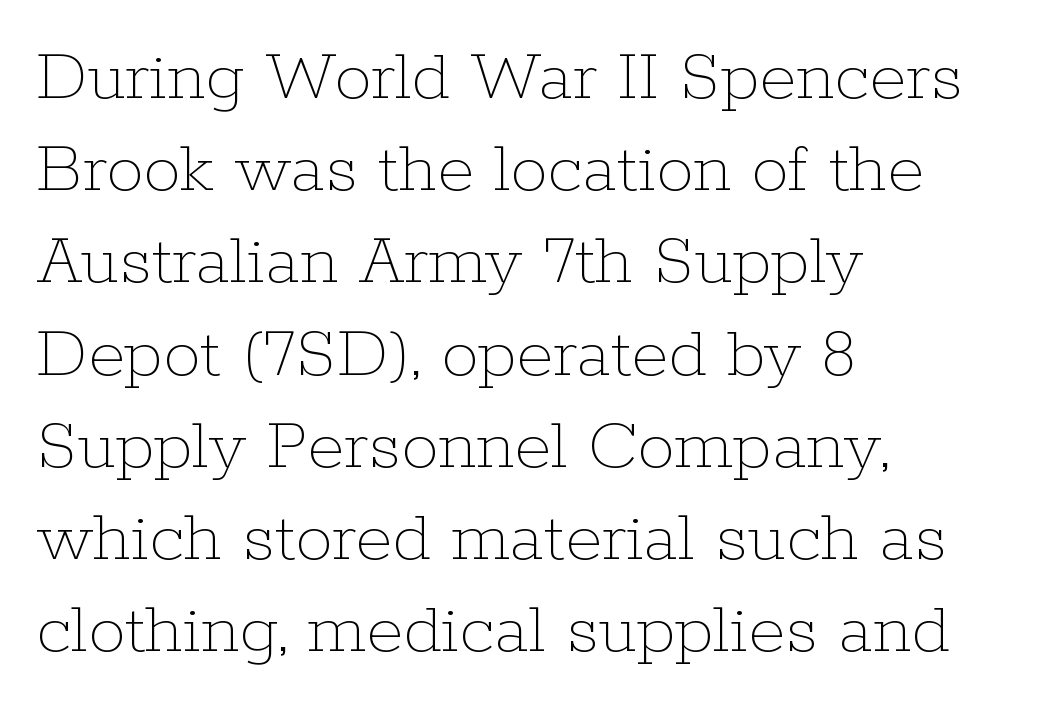
{"italic": "no", "bold": "no", "weight": "thin", "width": "normal", "stroke_contrast": "low", "x_height": "medium", "monospaced": "no", "underline": "no", "align": "left", "line_spacing_ratio": 1.23, "letter_spacing": "normal", "letter_spacing_em": 0.0, "glyph_px": 75}
